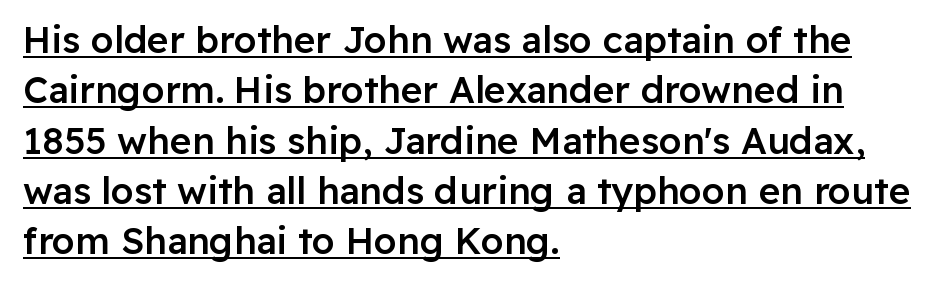
Q: Is the text bold? A: Semi-bold.
Q: Is the text italic (slanted)? A: No, it is upright.
Q: Is the typeface a serif or a sans-serif typeface? A: Sans-serif.
Q: Is the text underlined? A: Yes.
Q: How is the paragraph aligned? A: Left-aligned.
Q: Is the spacing between letters normal or unusually wide? A: Normal.
Q: Is the spacing between lines tight, normal or loose? A: Normal.
Q: Width (condensed, normal, or wide)? A: Normal.
Q: Stroke contrast? A: Low.
Q: x-height? A: Medium.
Q: Monospaced? A: No.
